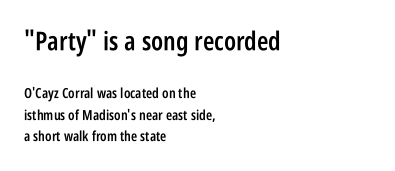
{"italic": "no", "bold": "semi", "underline": "no", "align": "left", "line_spacing": "normal", "line_spacing_ratio": 1.52, "letter_spacing": "normal", "letter_spacing_em": 0.0, "larger_block": "first", "size_ratio": 1.86, "glyph_px": 26}
